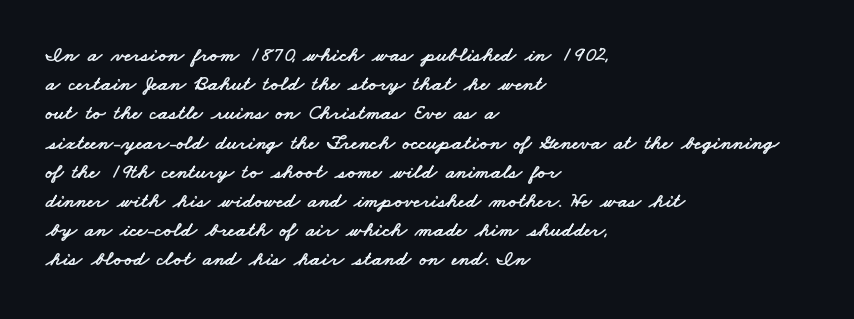
Q: Is the text underlined? A: No.
Q: How is the paragraph aligned? A: Left-aligned.
Q: Is the spacing between letters normal or unusually wide? A: Normal.
Q: Is the spacing between lines tight, normal or loose? A: Normal.
